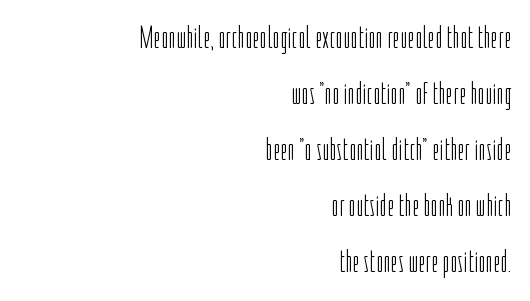
The image shows 32 px light, condensed sans-serif type, upright; set right-aligned, line spacing 1.75x, normal letter spacing, not underlined; low stroke contrast and a medium x-height.
